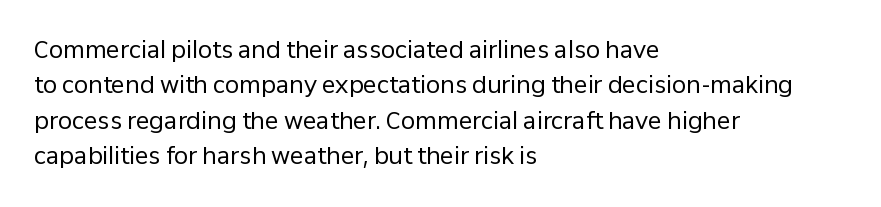
The image shows 23 px text type, upright; set left-aligned, normal line spacing (1.54x), normal letter spacing, not underlined.
